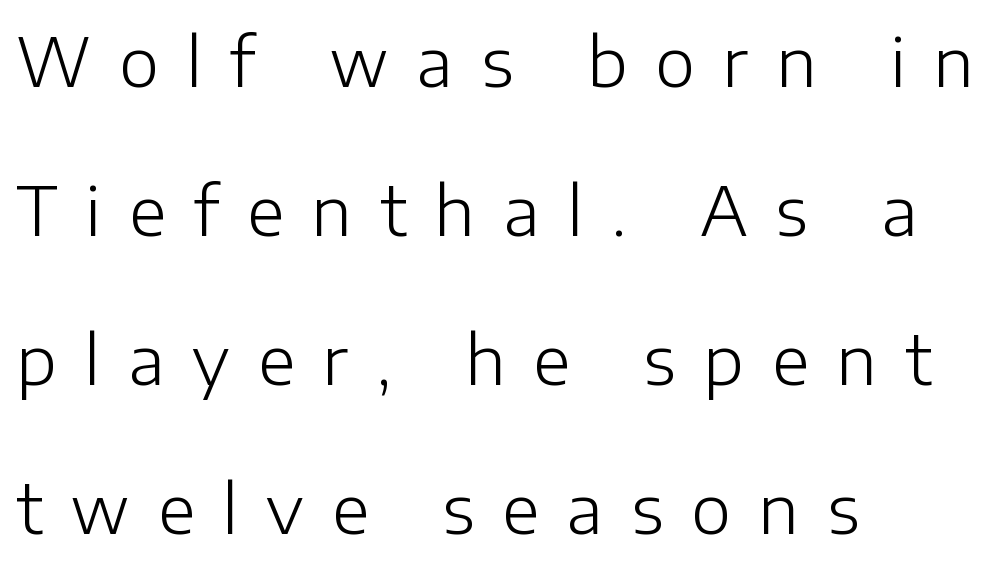
The image shows 68 px light sans-serif type, upright; set left-aligned, loose line spacing (2.19x), unusually wide letter spacing (+0.41 em), not underlined; low stroke contrast and a medium x-height.
